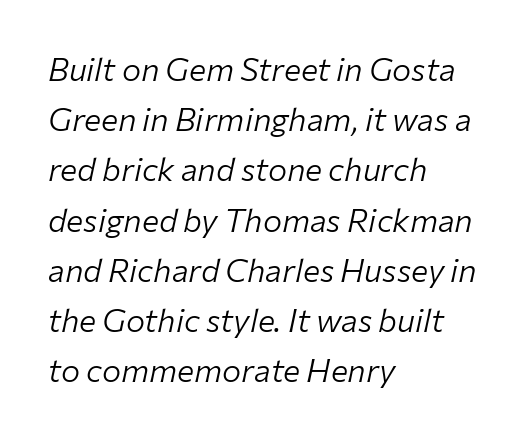
The image shows 32 px light type, italic (leaning right); set left-aligned, normal line spacing (1.57x), normal letter spacing, not underlined; low stroke contrast and a medium x-height.
